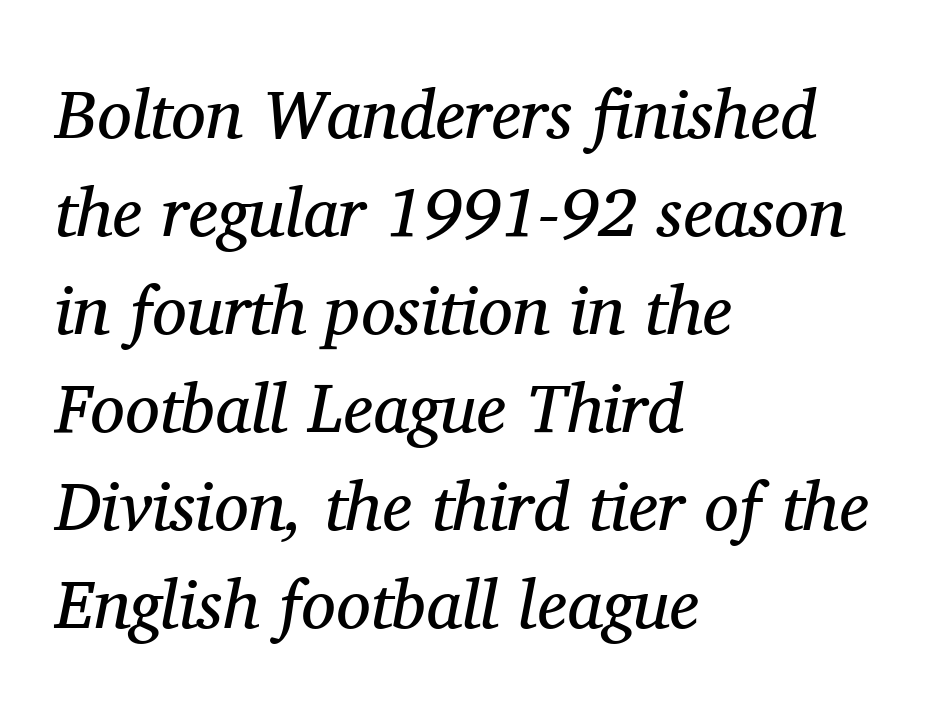
Type without underlining. The letterforms sit shoulder to shoulder at normal distance. This sample uses a serif face. Leading: standard.
